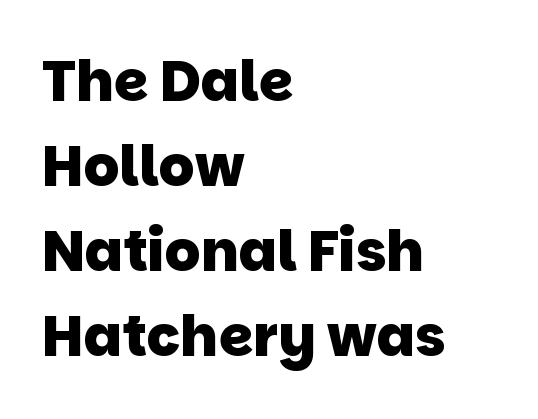
The image shows 56 px heavy sans-serif type; set left-aligned, normal line spacing (1.52x), normal letter spacing, not underlined; low stroke contrast and a large x-height.
